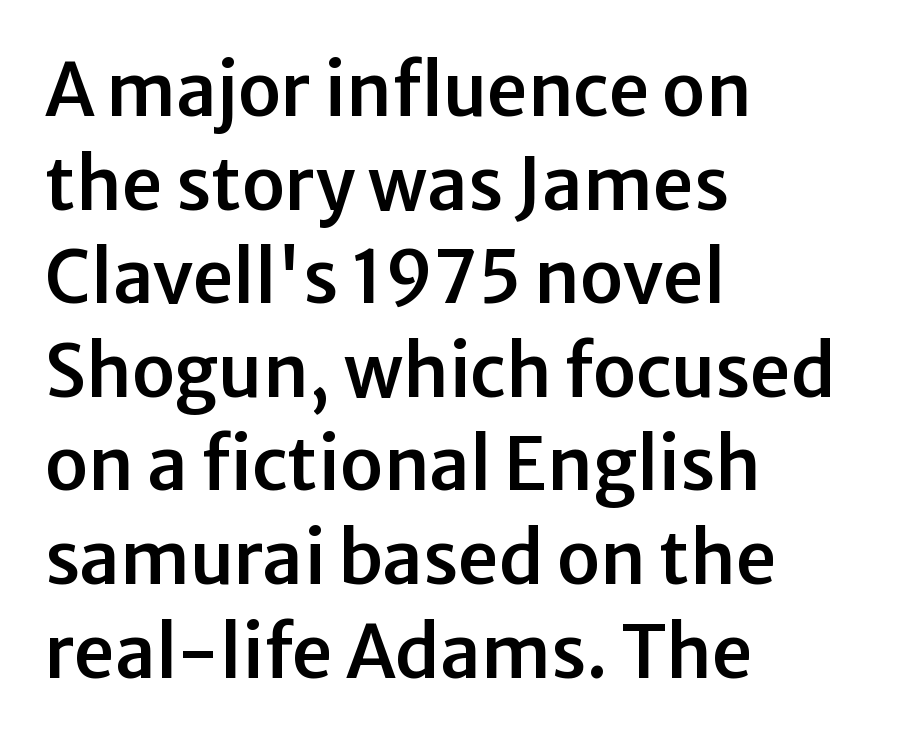
{"serif": "no", "italic": "no", "width": "normal", "stroke_contrast": "low", "x_height": "medium", "monospaced": "no", "underline": "no", "align": "left", "line_spacing": "normal", "line_spacing_ratio": 1.3, "letter_spacing": "normal", "letter_spacing_em": 0.0, "glyph_px": 72}
